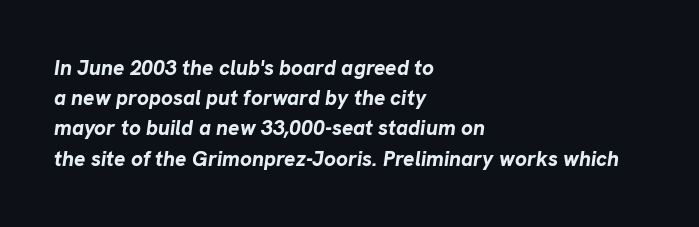
Q: Is the text bold? A: Yes.
Q: Is the text italic (slanted)? A: Yes, it leans right by about 8 degrees.
Q: Is the text underlined? A: No.
Q: How is the paragraph aligned? A: Left-aligned.
Q: Is the spacing between letters normal or unusually wide? A: Normal.
Q: Is the spacing between lines tight, normal or loose? A: Normal.
